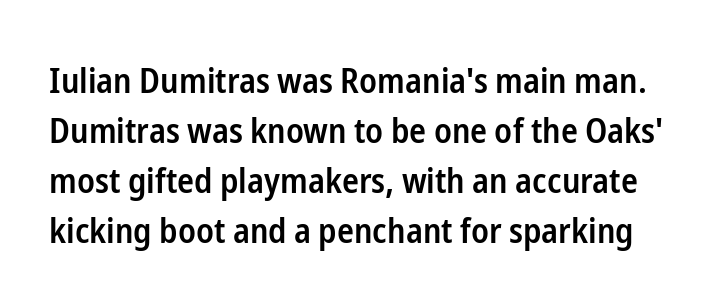
Q: Is the text bold? A: Semi-bold.
Q: Is the text italic (slanted)? A: No, it is upright.
Q: Is the typeface a serif or a sans-serif typeface? A: Sans-serif.
Q: Is the text underlined? A: No.
Q: Is the spacing between letters normal or unusually wide? A: Normal.
Q: Is the spacing between lines tight, normal or loose? A: Normal.
Q: Width (condensed, normal, or wide)? A: Condensed.
Q: Stroke contrast? A: Low.
Q: x-height? A: Medium.
Q: Monospaced? A: No.
